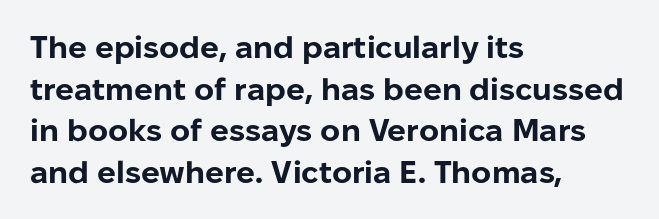
The image shows 31 px bold sans-serif type, upright; set left-aligned, normal line spacing (1.34x), normal letter spacing, not underlined; low stroke contrast and a medium x-height.
